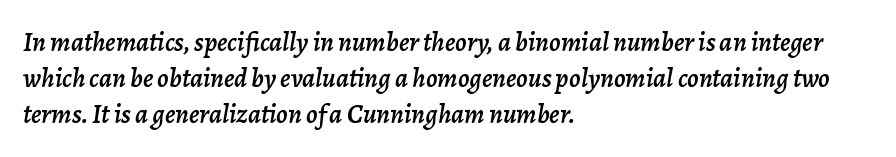
Q: Is the text italic (slanted)? A: Yes, it leans right by about 7 degrees.
Q: Is the text underlined? A: No.
Q: How is the paragraph aligned? A: Left-aligned.
Q: Is the spacing between letters normal or unusually wide? A: Normal.
Q: Is the spacing between lines tight, normal or loose? A: Normal.
